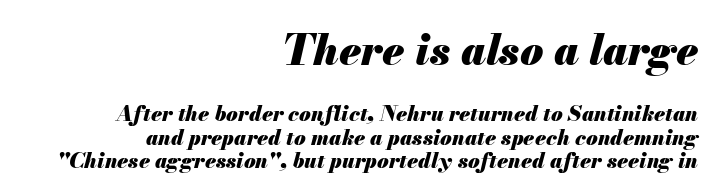
Bigger letters appear in the top chunk; the bottom chunk is reduced. Yep, that's italic — everything's leaning. If you measured baseline to baseline, you'd find a short distance. The foot of each line stays bare and open. A student would call this right alignment; a typographer would say flush right, rag left. A typesetter would call this proportional, since set widths differ per character.
